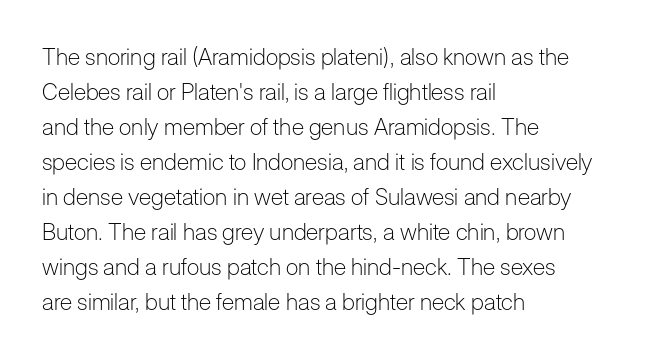
Q: Is the text bold? A: No.
Q: Is the text italic (slanted)? A: No, it is upright.
Q: Is the text underlined? A: No.
Q: How is the paragraph aligned? A: Left-aligned.
Q: Is the spacing between letters normal or unusually wide? A: Normal.
Q: Is the spacing between lines tight, normal or loose? A: Normal.
